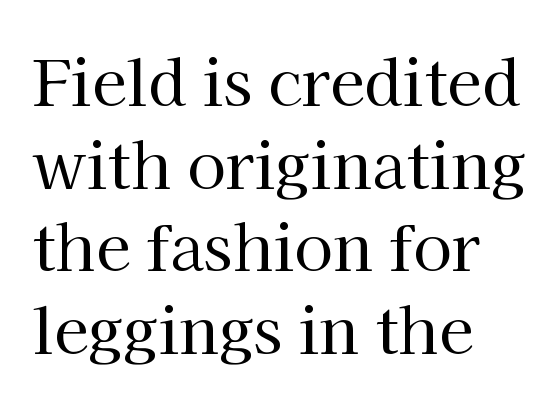
The image shows 63 px regular-weight serif type, upright; set left-aligned, normal line spacing (1.31x), normal letter spacing, not underlined; high stroke contrast and a medium x-height.
